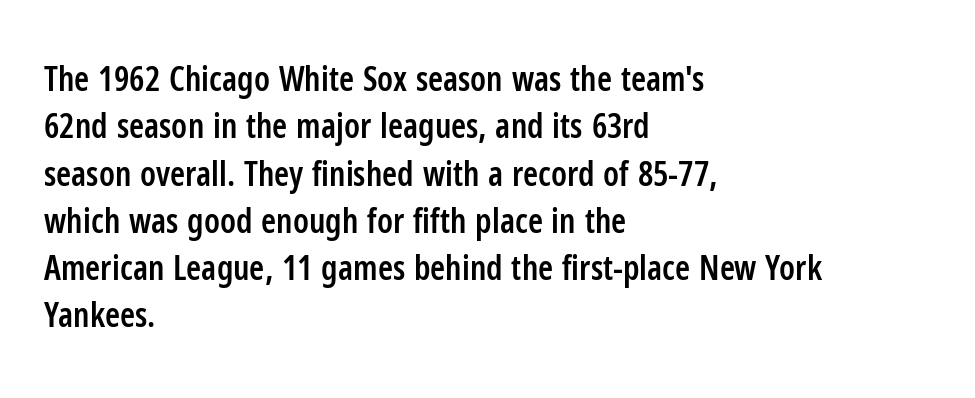
{"serif": "no", "italic": "no", "bold": "semi", "weight": "semibold", "width": "condensed", "stroke_contrast": "low", "x_height": "medium", "monospaced": "no", "underline": "no", "align": "left", "line_spacing": "normal", "line_spacing_ratio": 1.39, "letter_spacing": "normal", "letter_spacing_em": 0.0, "glyph_px": 34}
